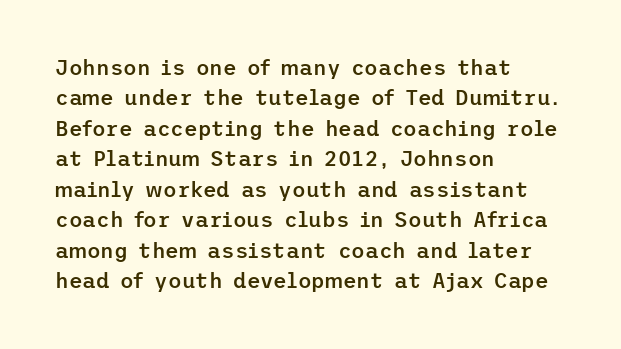
{"italic": "no", "bold": "semi", "underline": "no", "align": "left", "line_spacing": "normal", "line_spacing_ratio": 1.45, "letter_spacing": "normal", "letter_spacing_em": 0.0, "glyph_px": 21}
